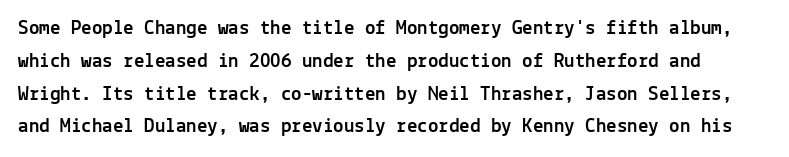
{"italic": "no", "underline": "no", "line_spacing": "normal", "line_spacing_ratio": 1.56, "letter_spacing": "normal", "letter_spacing_em": 0.0, "glyph_px": 21}
